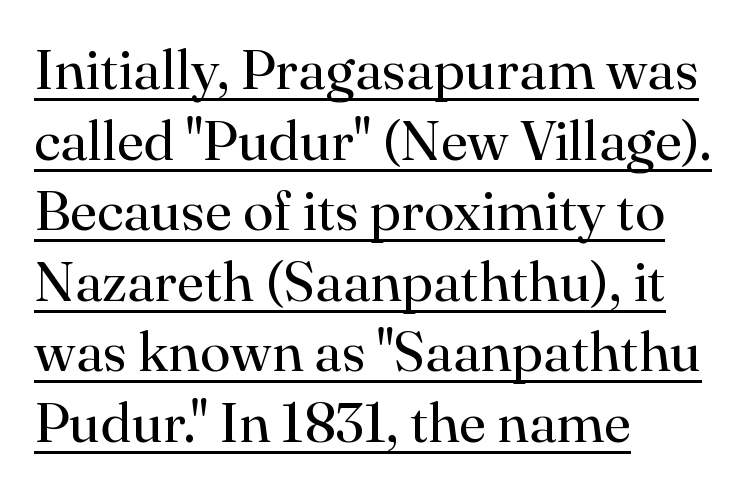
{"serif": "yes", "italic": "no", "bold": "no", "weight": "regular", "width": "normal", "stroke_contrast": "high", "x_height": "small", "monospaced": "no", "underline": "yes", "align": "left", "line_spacing": "normal", "line_spacing_ratio": 1.26, "letter_spacing": "normal", "letter_spacing_em": 0.0, "glyph_px": 56}
